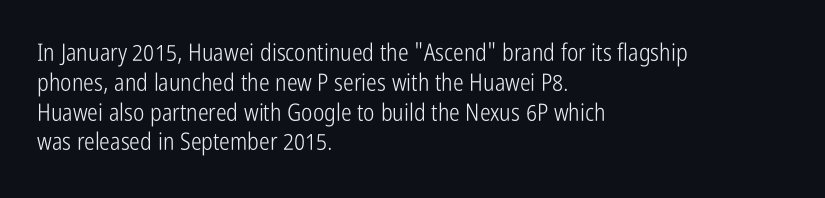
If you drew a line through each stem, it would be perfectly vertical. Tracking value appears to be zero — textbook default spacing. The rag falls on the right side of this text block. The face looks like a standard text weight, possibly lighter. The string is rendered with underlining switched off.
